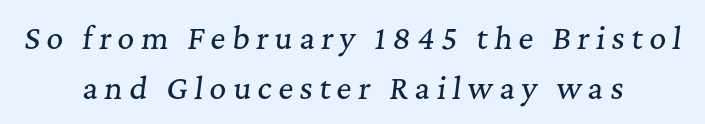
The image shows 29 px serif type, italic (leaning right); set centered, line spacing 1.72x, unusually wide letter spacing (+0.22 em), not underlined; medium stroke contrast and a medium x-height.
